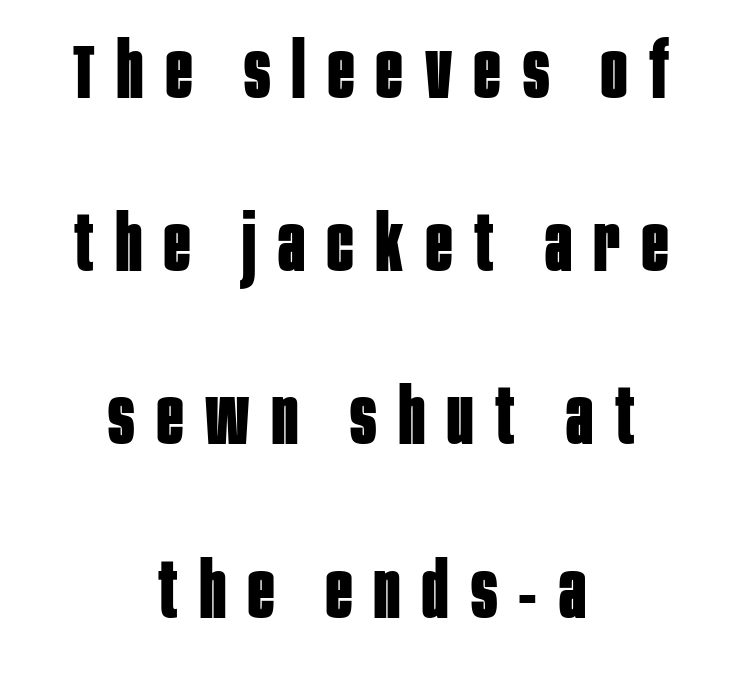
Q: Is the text bold? A: Yes.
Q: Is the text italic (slanted)? A: No, it is upright.
Q: Is the typeface a serif or a sans-serif typeface? A: Sans-serif.
Q: Is the text underlined? A: No.
Q: How is the paragraph aligned? A: Centered.
Q: Is the spacing between letters normal or unusually wide? A: Unusually wide.
Q: Is the spacing between lines tight, normal or loose? A: Loose.
Q: Width (condensed, normal, or wide)? A: Condensed.
Q: Stroke contrast? A: Low.
Q: x-height? A: Large.
Q: Monospaced? A: No.
